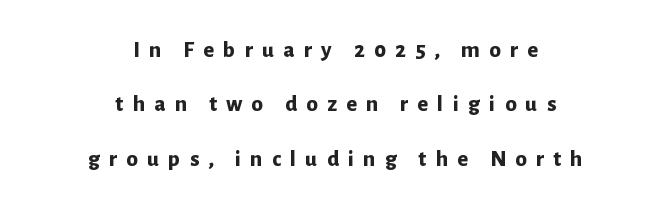
The image shows 23 px bold type, upright; set centered, loose line spacing (2.36x), unusually wide letter spacing (+0.4 em), not underlined.
